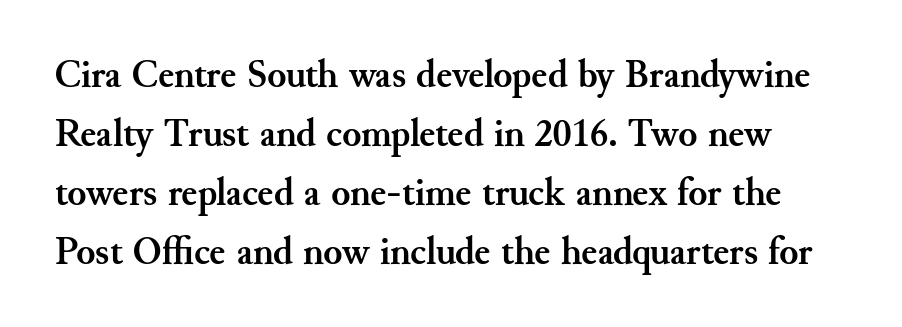
{"serif": "yes", "italic": "no", "bold": "yes", "weight": "semibold", "width": "normal", "stroke_contrast": "medium", "x_height": "small", "monospaced": "no", "underline": "no", "line_spacing": "normal", "line_spacing_ratio": 1.51, "letter_spacing": "normal", "letter_spacing_em": 0.0, "glyph_px": 39}
